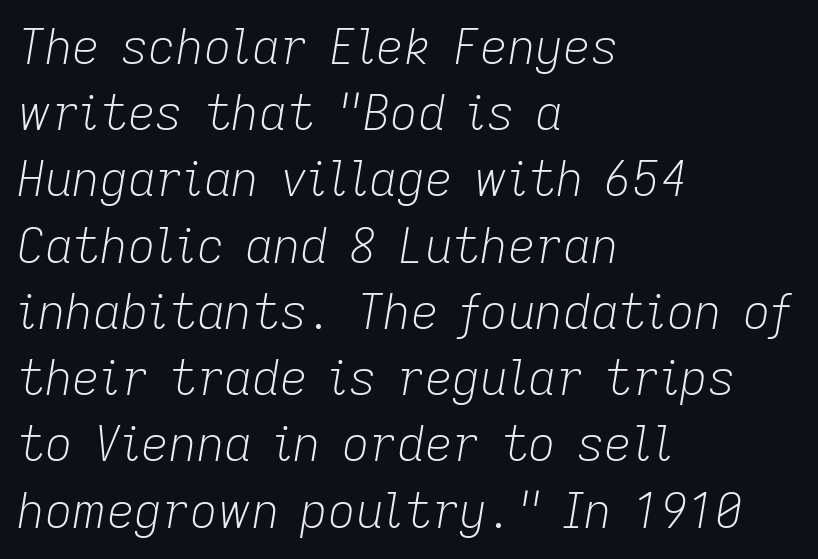
The image shows 48 px light type, italic (leaning right); set left-aligned, normal line spacing (1.38x), normal letter spacing, not underlined; low stroke contrast and a medium x-height.
